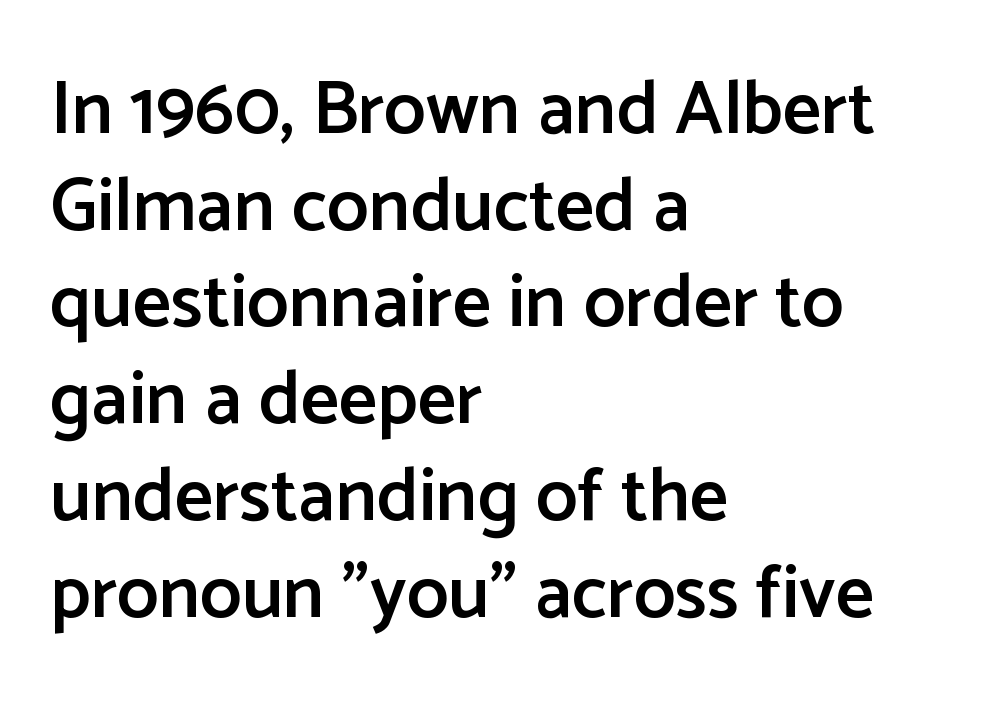
Q: Is the text bold? A: Semi-bold.
Q: Is the text italic (slanted)? A: No, it is upright.
Q: Is the typeface a serif or a sans-serif typeface? A: Sans-serif.
Q: Is the text underlined? A: No.
Q: How is the paragraph aligned? A: Left-aligned.
Q: Is the spacing between letters normal or unusually wide? A: Normal.
Q: Is the spacing between lines tight, normal or loose? A: Normal.
Q: Width (condensed, normal, or wide)? A: Normal.
Q: Stroke contrast? A: Low.
Q: x-height? A: Medium.
Q: Monospaced? A: No.
